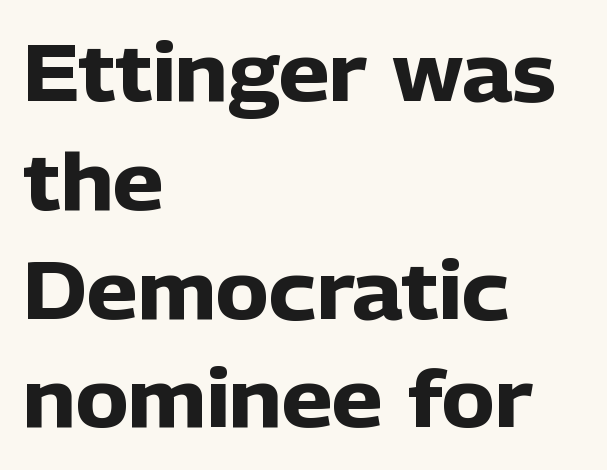
{"serif": "no", "italic": "no", "bold": "yes", "weight": "heavy", "width": "normal", "stroke_contrast": "low", "x_height": "medium", "monospaced": "no", "underline": "no", "align": "left", "line_spacing": "normal", "line_spacing_ratio": 1.36, "letter_spacing": "normal", "letter_spacing_em": 0.0, "glyph_px": 80}
